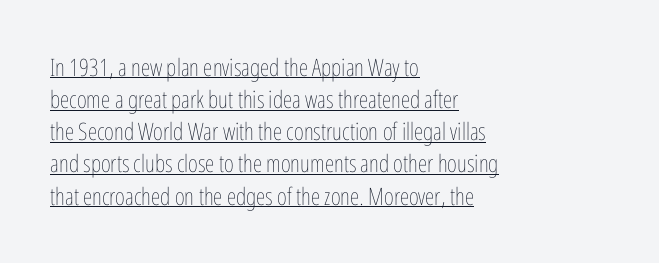
Q: Is the text bold? A: No.
Q: Is the text italic (slanted)? A: No, it is upright.
Q: Is the text underlined? A: Yes.
Q: How is the paragraph aligned? A: Left-aligned.
Q: Is the spacing between letters normal or unusually wide? A: Normal.
Q: Is the spacing between lines tight, normal or loose? A: Normal.
